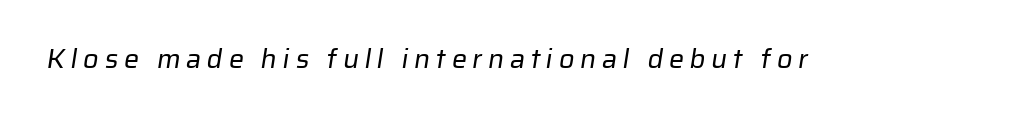
What stands out about the letter spacing? Its width — letters are far apart. Only glyphs here, with clear space below each row. The strokes carry an ordinary text weight at most.
